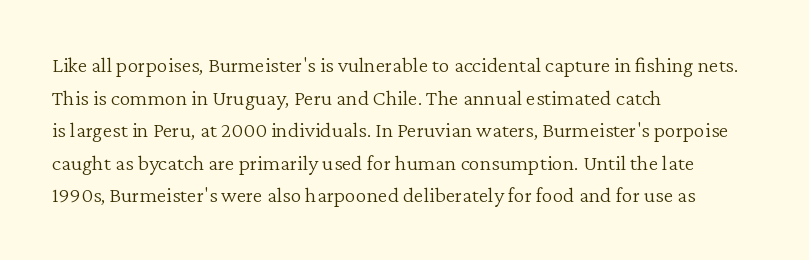
{"italic": "no", "bold": "no", "underline": "no", "align": "left", "line_spacing": "normal", "line_spacing_ratio": 1.48, "letter_spacing": "normal", "letter_spacing_em": 0.0, "glyph_px": 22}
